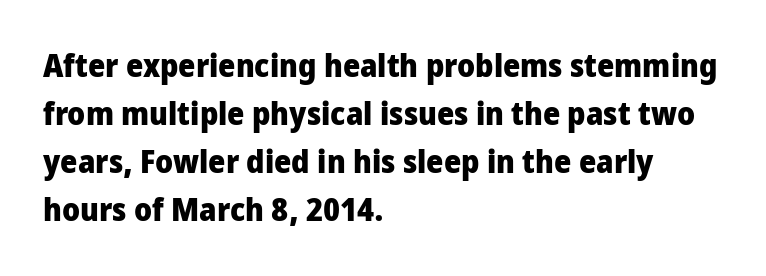
The image shows 33 px heavy, condensed sans-serif type, upright; set left-aligned, normal line spacing (1.45x), normal letter spacing, not underlined; low stroke contrast and a large x-height.
